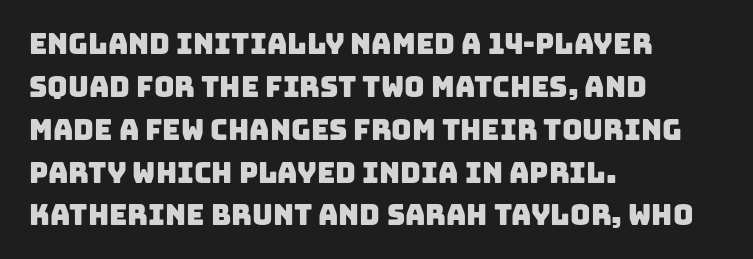
{"serif": "no", "width": "normal", "stroke_contrast": "low", "x_height": "large", "monospaced": "no", "underline": "no", "align": "left", "line_spacing": "normal", "line_spacing_ratio": 1.53, "letter_spacing": "normal", "letter_spacing_em": 0.0, "glyph_px": 28}
